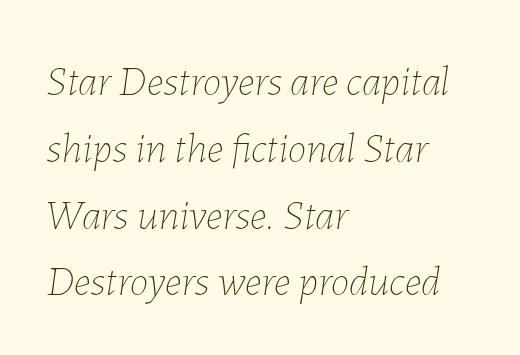
{"italic": "yes", "lean": "right", "slant_degrees": 7, "bold": "no", "weight": "thin", "width": "normal", "stroke_contrast": "low", "x_height": "medium", "monospaced": "no", "underline": "no", "align": "left", "line_spacing": "normal", "line_spacing_ratio": 1.59, "letter_spacing": "normal", "letter_spacing_em": 0.0, "glyph_px": 42}
